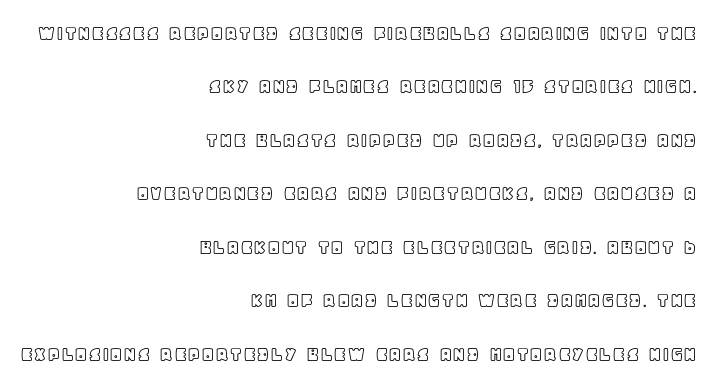
The image shows 22 px text type, upright; set right-aligned, loose line spacing (2.43x), normal letter spacing, not underlined.
